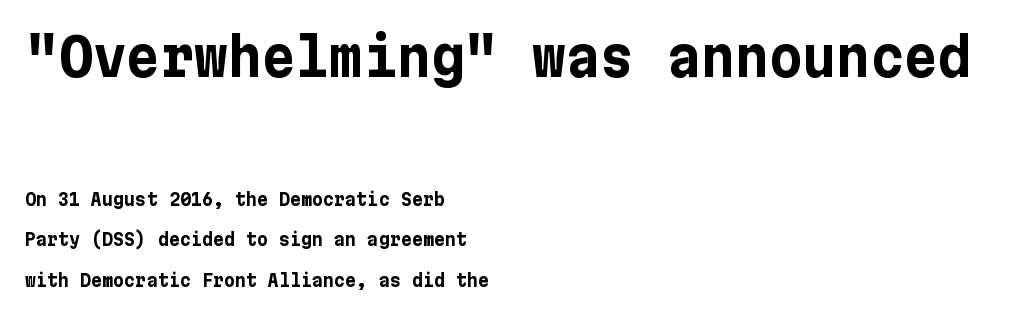
Is there much room between lines? Yes — plenty of vertical air separates them. Caption: standard tracking, unaltered. Its strokes are broad and dark, the hallmark of bold type. Character size in the leading block exceeds that of the trailing block. Horizontal alignment here is leftward, the default for most running prose.
